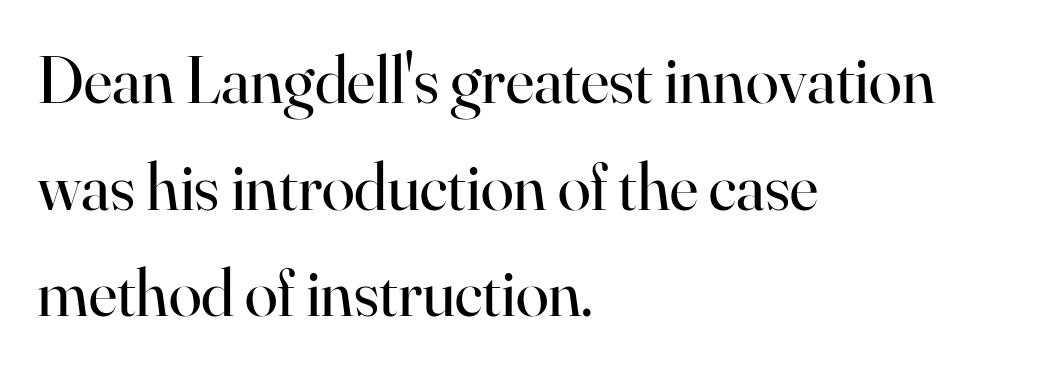
Vertical stems look standard width or narrower in stroke. What kind of face is this? One with serifs. Anything drawn beneath the words? Only blank space. These lines are set flush left with a ragged right edge.
